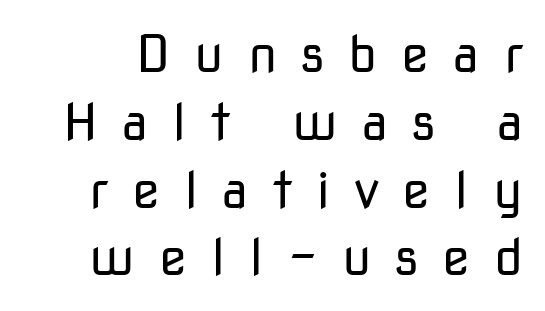
The image shows 51 px regular-weight sans-serif type, upright; set normal line spacing (1.33x), unusually wide letter spacing (+0.47 em), not underlined; low stroke contrast and a medium x-height.
